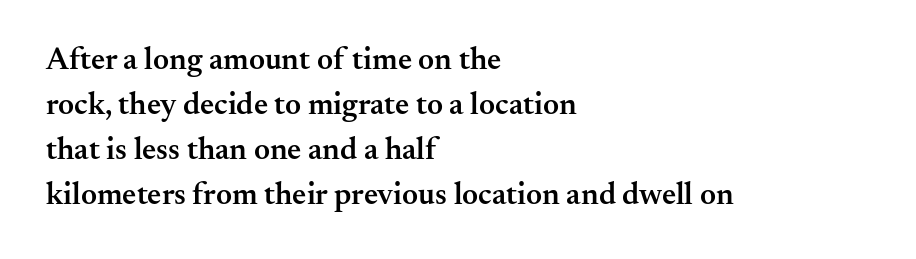
Compared with a centered layout, this one pins lines to the left instead. Default kerning and tracking; the words read as compact shapes. The letters advance in unequal steps, a hallmark of proportional type. Rule under the text: the space is simply empty. A fair bit of extra ink — the face is semibold, not bold.
